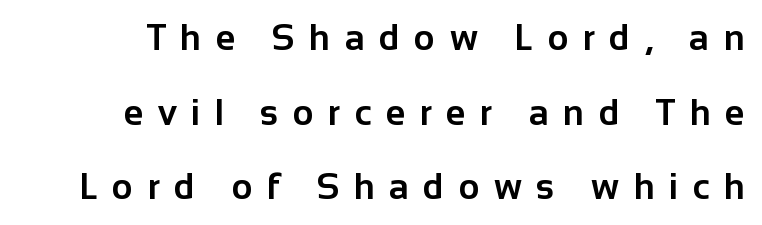
The image shows 36 px bold sans-serif type, upright; set loose line spacing (2.07x), unusually wide letter spacing (+0.4 em), not underlined; low stroke contrast and a medium x-height.
